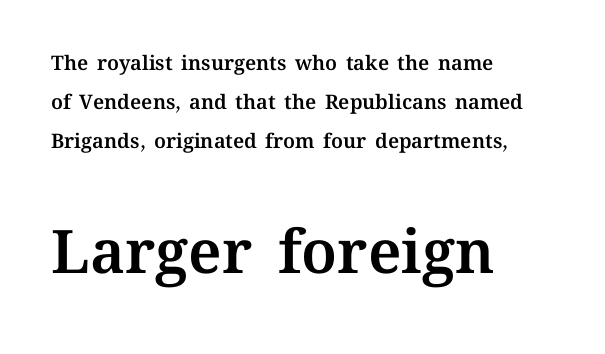
Q: Is the text italic (slanted)? A: No, it is upright.
Q: Is the text underlined? A: No.
Q: How is the paragraph aligned? A: Left-aligned.
Q: Is the spacing between letters normal or unusually wide? A: Normal.
Q: Is the spacing between lines tight, normal or loose? A: Loose.
Q: Which block of text is set in a larger size, the first (top) or the second (bottom)? A: The second (bottom) one.
Q: Width (condensed, normal, or wide)? A: Normal.
Q: Stroke contrast? A: Medium.
Q: x-height? A: Medium.
Q: Monospaced? A: No.
